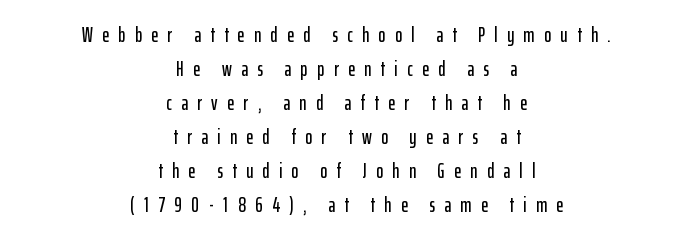
Q: Is the text italic (slanted)? A: No, it is upright.
Q: Is the text underlined? A: No.
Q: How is the paragraph aligned? A: Centered.
Q: Is the spacing between letters normal or unusually wide? A: Unusually wide.
Q: Is the spacing between lines tight, normal or loose? A: Normal.
